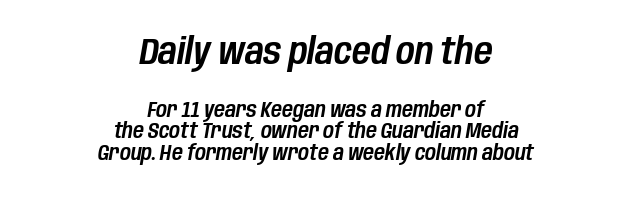
Q: Is the text italic (slanted)? A: Yes, it leans right by about 10 degrees.
Q: Is the text underlined? A: No.
Q: How is the paragraph aligned? A: Centered.
Q: Is the spacing between letters normal or unusually wide? A: Normal.
Q: Is the spacing between lines tight, normal or loose? A: Tight.
Q: Which block of text is set in a larger size, the first (top) or the second (bottom)? A: The first (top) one.
Q: Width (condensed, normal, or wide)? A: Condensed.
Q: Stroke contrast? A: Low.
Q: x-height? A: Large.
Q: Monospaced? A: No.
